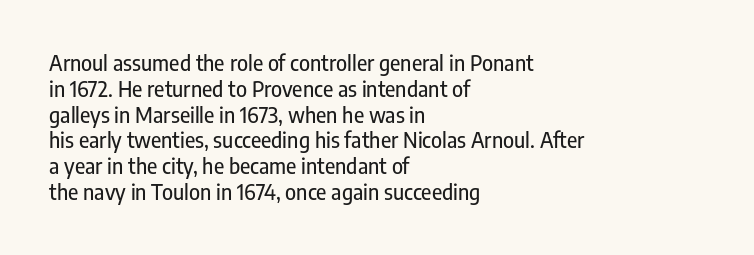
Q: Is the text italic (slanted)? A: No, it is upright.
Q: Is the text underlined? A: No.
Q: How is the paragraph aligned? A: Left-aligned.
Q: Is the spacing between letters normal or unusually wide? A: Normal.
